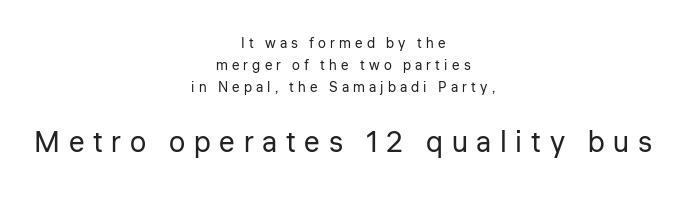
{"serif": "no", "italic": "no", "bold": "no", "weight": "regular", "width": "normal", "stroke_contrast": "low", "x_height": "medium", "monospaced": "no", "underline": "no", "align": "center", "line_spacing": "normal", "line_spacing_ratio": 1.57, "letter_spacing": "wide", "letter_spacing_em": 0.3, "larger_block": "second", "size_ratio": 2.07, "glyph_px": 29}
